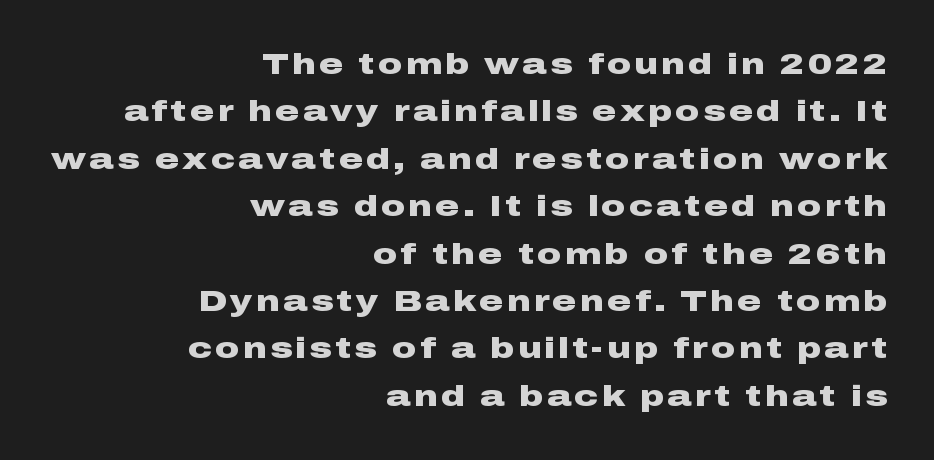
The image shows 30 px heavy, wide sans-serif type, upright; set right-aligned, normal line spacing (1.58x), not underlined; low stroke contrast and a medium x-height.
